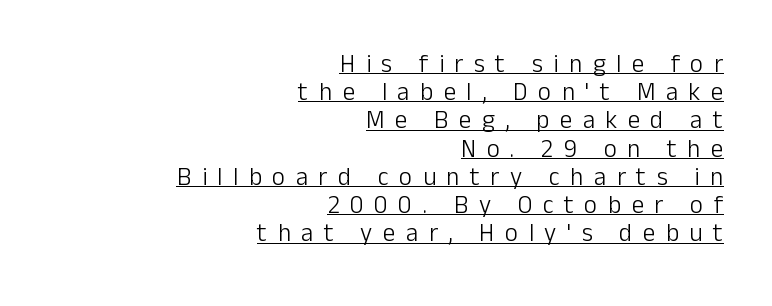
Q: Is the text bold? A: No.
Q: Is the text italic (slanted)? A: No, it is upright.
Q: Is the text underlined? A: Yes.
Q: How is the paragraph aligned? A: Right-aligned.
Q: Is the spacing between letters normal or unusually wide? A: Unusually wide.
Q: Is the spacing between lines tight, normal or loose? A: Tight.
